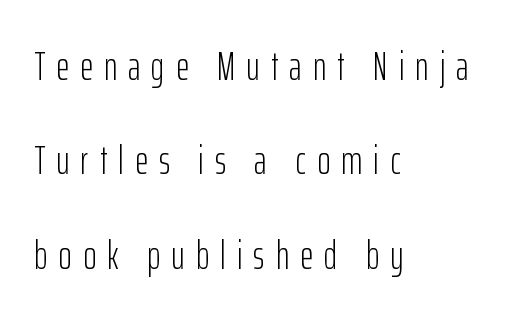
{"serif": "no", "italic": "no", "bold": "no", "weight": "light", "width": "condensed", "stroke_contrast": "low", "x_height": "medium", "monospaced": "no", "underline": "no", "align": "left", "line_spacing": "loose", "line_spacing_ratio": 2.36, "letter_spacing": "wide", "letter_spacing_em": 0.28, "glyph_px": 40}
